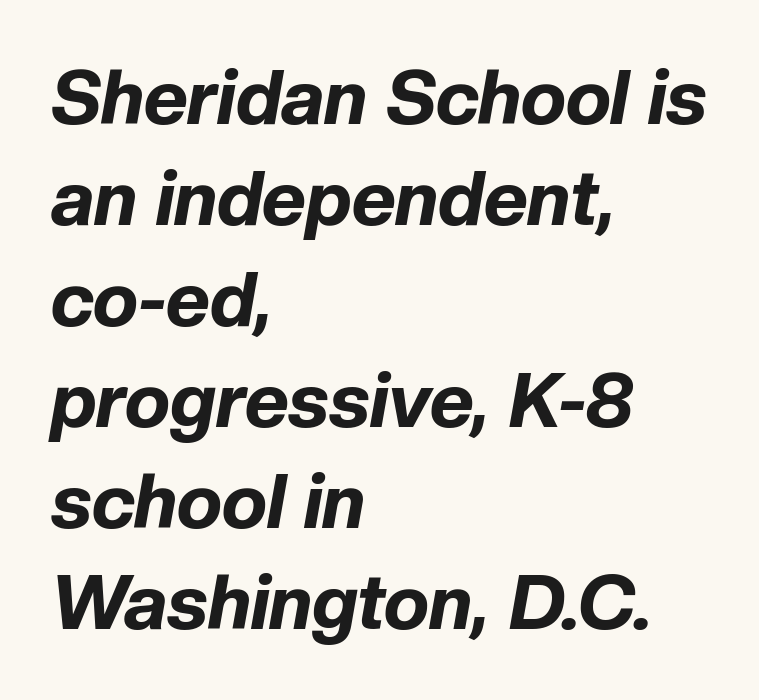
Q: Is the text bold? A: Yes.
Q: Is the text italic (slanted)? A: Yes, it leans right by about 10 degrees.
Q: Is the text underlined? A: No.
Q: How is the paragraph aligned? A: Left-aligned.
Q: Is the spacing between letters normal or unusually wide? A: Normal.
Q: Is the spacing between lines tight, normal or loose? A: Normal.
Q: Width (condensed, normal, or wide)? A: Normal.
Q: Stroke contrast? A: Low.
Q: x-height? A: Medium.
Q: Monospaced? A: No.
